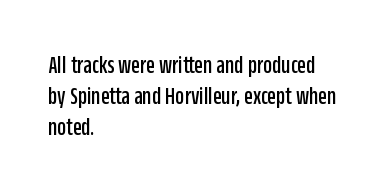
The image shows 25 px text type, upright; set left-aligned, line spacing 1.24x, normal letter spacing, not underlined.
